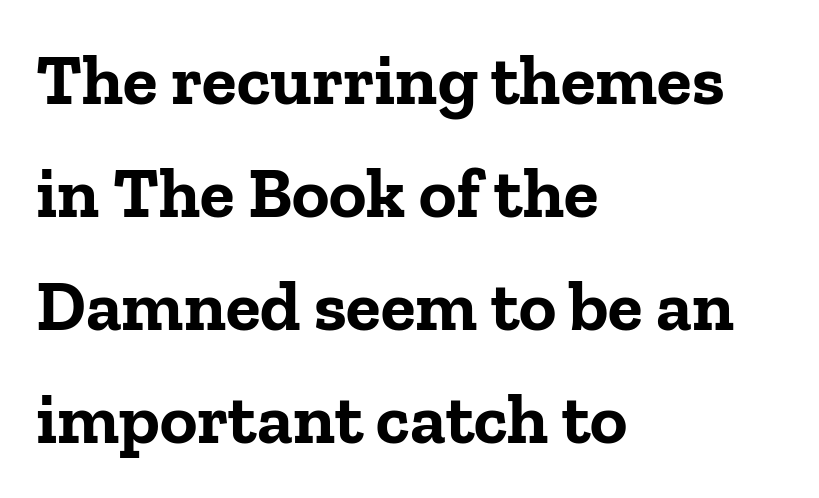
{"serif": "yes", "italic": "no", "bold": "yes", "weight": "bold", "width": "normal", "stroke_contrast": "low", "x_height": "medium", "monospaced": "no", "underline": "no", "align": "left", "line_spacing": "normal", "line_spacing_ratio": 1.59, "letter_spacing": "normal", "letter_spacing_em": 0.0, "glyph_px": 71}
